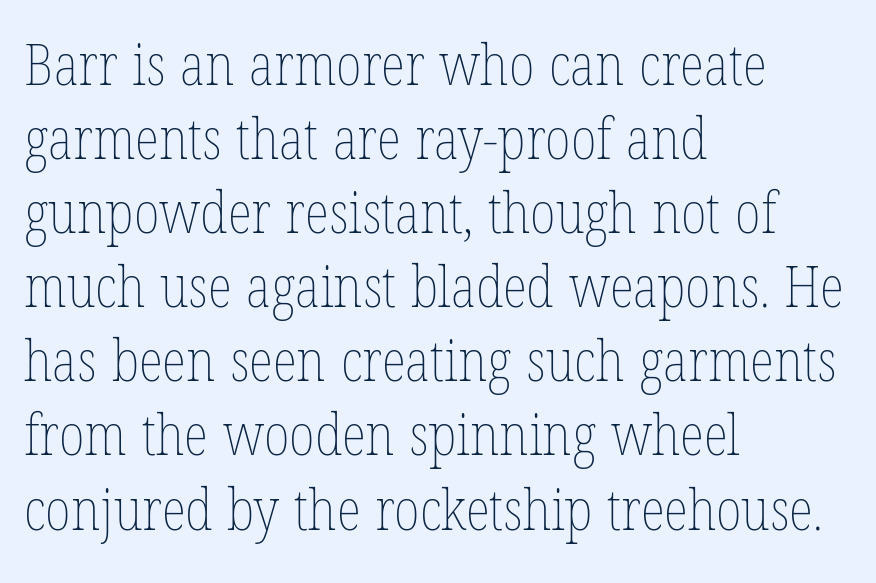
The image shows 57 px thin, condensed type, upright; set left-aligned, normal line spacing (1.3x), normal letter spacing, not underlined; low stroke contrast and a medium x-height.
